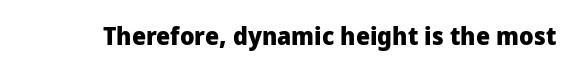
{"italic": "no", "bold": "yes", "underline": "no", "letter_spacing": "normal", "letter_spacing_em": 0.0, "glyph_px": 25}
